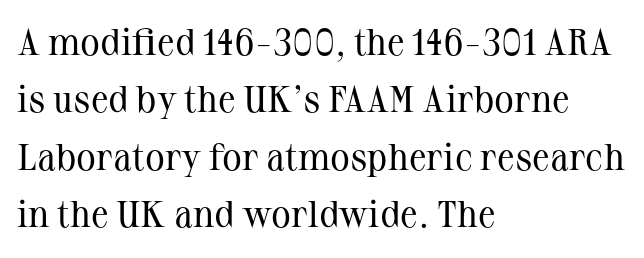
The image shows 37 px regular-weight serif type, upright; set left-aligned, normal line spacing (1.55x), normal letter spacing, not underlined; medium stroke contrast and a medium x-height.
